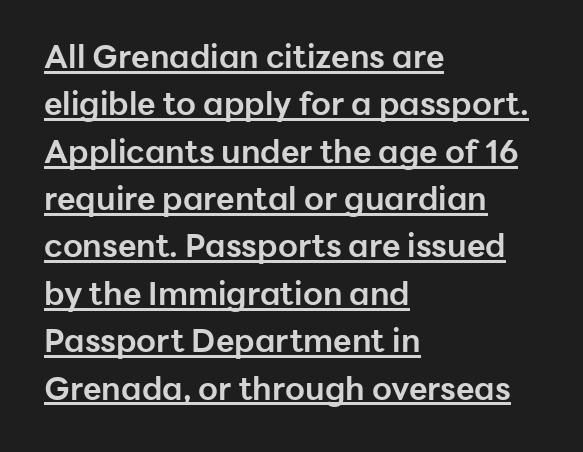
{"serif": "no", "italic": "no", "bold": "yes", "weight": "bold", "width": "normal", "stroke_contrast": "low", "x_height": "medium", "monospaced": "no", "underline": "yes", "align": "left", "line_spacing": "normal", "line_spacing_ratio": 1.48, "letter_spacing": "normal", "letter_spacing_em": 0.0, "glyph_px": 32}
